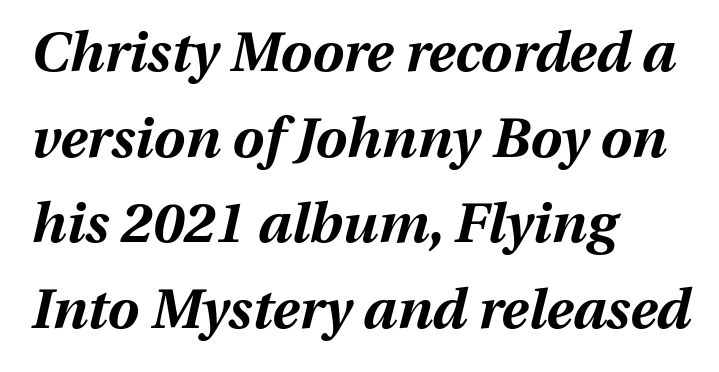
Q: Is the text bold? A: Yes.
Q: Is the text italic (slanted)? A: Yes, it leans right by about 13 degrees.
Q: Is the text underlined? A: No.
Q: How is the paragraph aligned? A: Left-aligned.
Q: Is the spacing between letters normal or unusually wide? A: Normal.
Q: Is the spacing between lines tight, normal or loose? A: Normal.
Q: Width (condensed, normal, or wide)? A: Normal.
Q: Stroke contrast? A: Medium.
Q: x-height? A: Medium.
Q: Monospaced? A: No.
